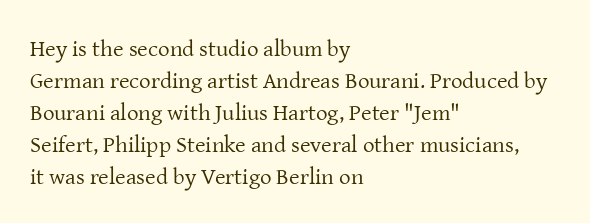
Caption: standard tracking, unaltered. Does the leading feel generous? No, just average. The lines are quadded left. Check the space under the baseline: it is left empty.
